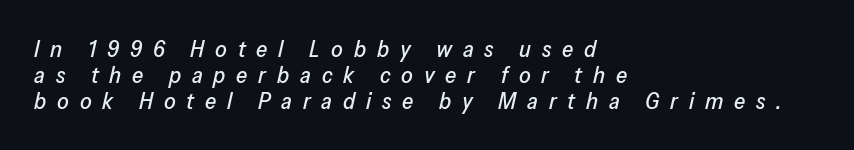
A typesetter would mark this as italic. Very little white space separates one row of letters from the next. These lines stack with their left ends in a neat column. These lines have a slow, spaced-out rhythm from letter to letter. Glance below the letters and you will spot only blank space.
